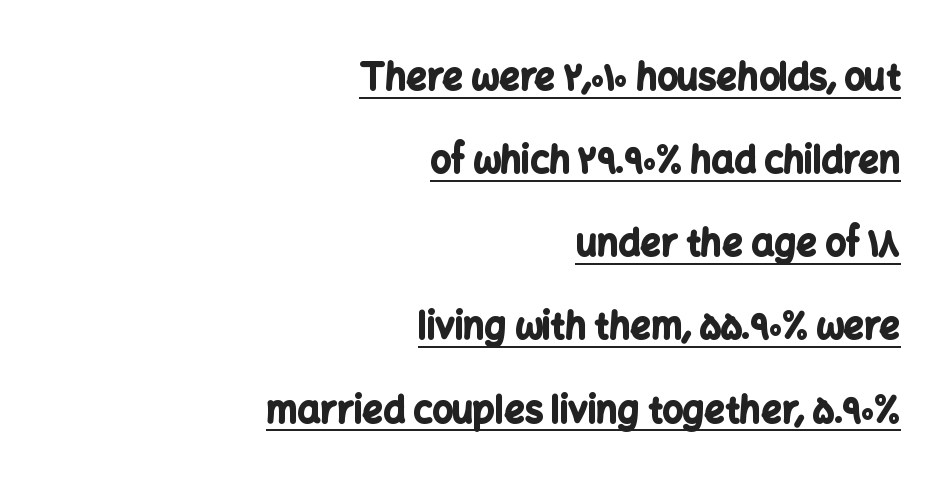
The image shows 36 px bold sans-serif type, upright; set right-aligned, loose line spacing (2.31x), normal letter spacing, underlined; low stroke contrast and a medium x-height.
